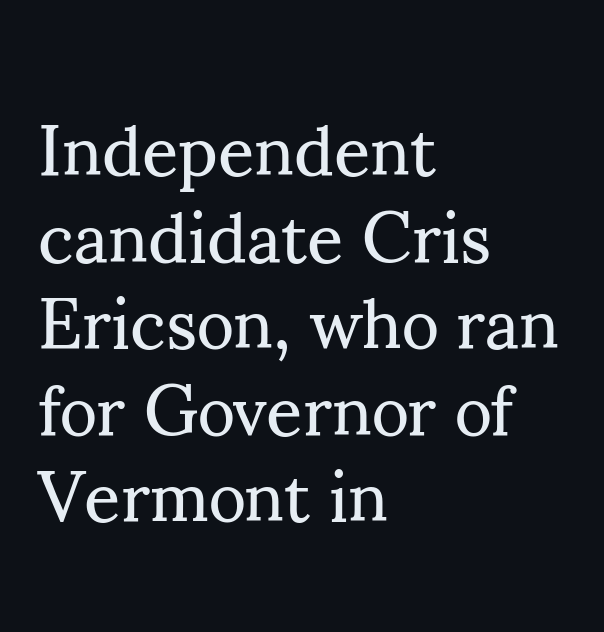
Q: Is the text bold? A: No.
Q: Is the text italic (slanted)? A: No, it is upright.
Q: Is the typeface a serif or a sans-serif typeface? A: Serif.
Q: Is the text underlined? A: No.
Q: How is the paragraph aligned? A: Left-aligned.
Q: Is the spacing between letters normal or unusually wide? A: Normal.
Q: Width (condensed, normal, or wide)? A: Normal.
Q: Stroke contrast? A: Medium.
Q: x-height? A: Small.
Q: Monospaced? A: No.
